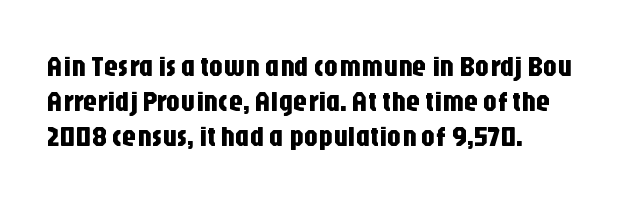
{"serif": "no", "italic": "no", "width": "condensed", "stroke_contrast": "low", "x_height": "large", "monospaced": "no", "underline": "no", "align": "left", "line_spacing_ratio": 1.21, "letter_spacing": "normal", "letter_spacing_em": 0.0, "glyph_px": 29}
